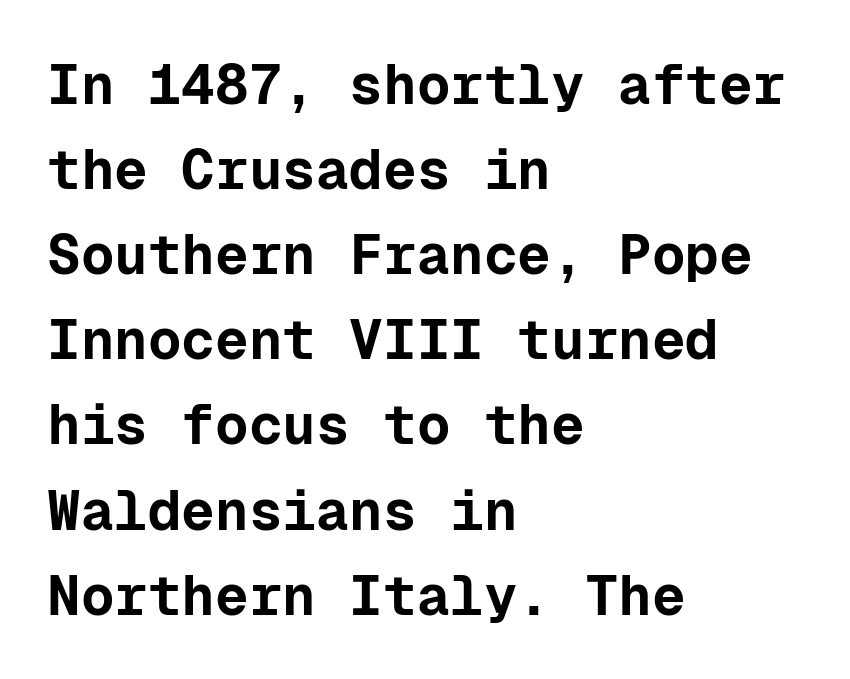
The image shows 56 px bold sans-serif type, upright, monospaced; set left-aligned, normal line spacing (1.52x), normal letter spacing, not underlined; low stroke contrast and a medium x-height.
